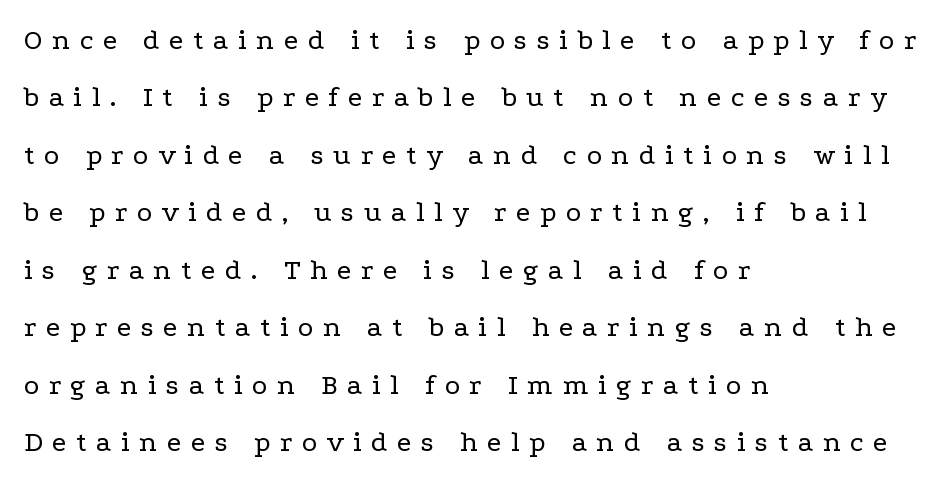
The image shows 29 px regular-weight, wide serif type, upright; set left-aligned, loose line spacing (1.98x), unusually wide letter spacing (+0.33 em), not underlined; low stroke contrast and a medium x-height.
